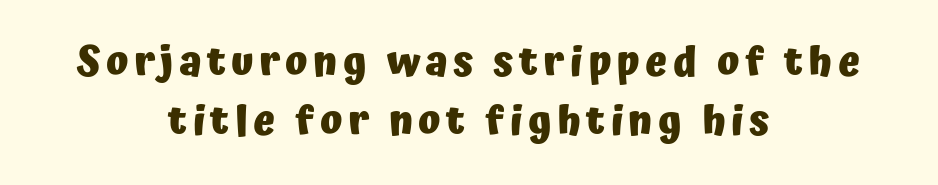
{"serif": "no", "italic": "no", "bold": "yes", "weight": "heavy", "width": "normal", "stroke_contrast": "low", "x_height": "medium", "monospaced": "no", "underline": "no", "align": "center", "line_spacing": "normal", "line_spacing_ratio": 1.43, "glyph_px": 41}
